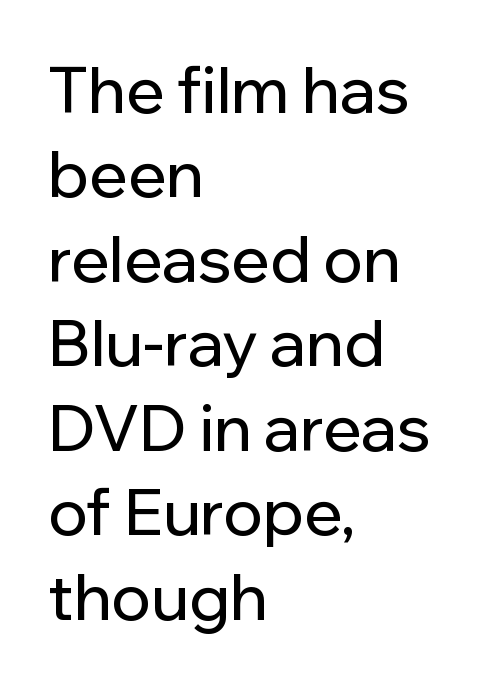
{"serif": "no", "italic": "no", "width": "normal", "stroke_contrast": "low", "x_height": "medium", "monospaced": "no", "underline": "no", "align": "left", "line_spacing": "normal", "line_spacing_ratio": 1.32, "letter_spacing": "normal", "letter_spacing_em": 0.0, "glyph_px": 64}
